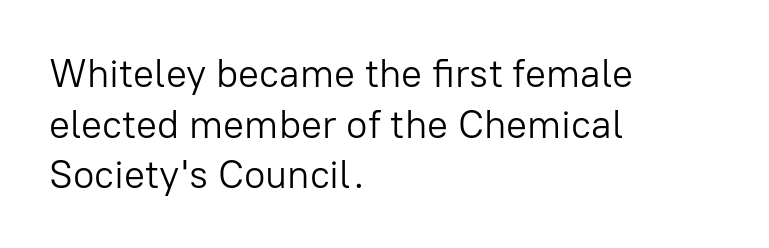
{"serif": "no", "italic": "no", "bold": "no", "weight": "light", "width": "normal", "stroke_contrast": "low", "x_height": "medium", "monospaced": "no", "underline": "no", "align": "left", "line_spacing": "normal", "line_spacing_ratio": 1.3, "letter_spacing": "normal", "letter_spacing_em": 0.0, "glyph_px": 39}
